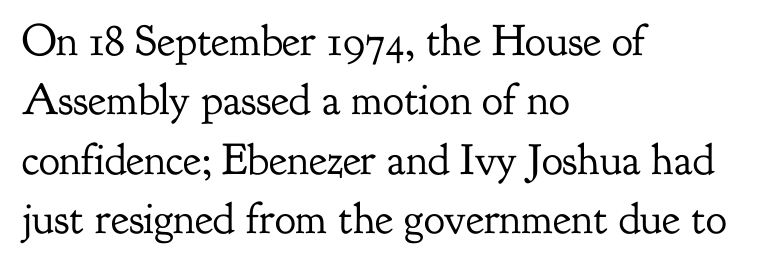
The image shows 44 px regular-weight serif type, upright; set left-aligned, normal line spacing (1.35x), normal letter spacing, not underlined; low stroke contrast and a small x-height.
